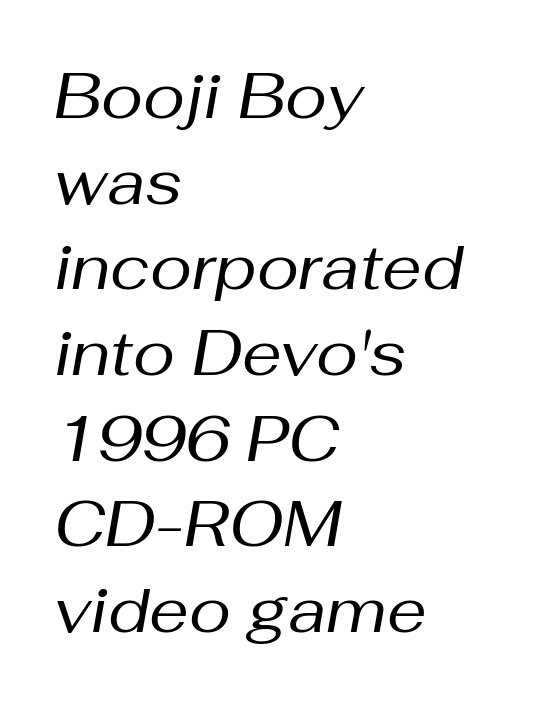
Q: Is the text bold? A: No.
Q: Is the text italic (slanted)? A: Yes, it leans right by about 10 degrees.
Q: Is the text underlined? A: No.
Q: How is the paragraph aligned? A: Left-aligned.
Q: Is the spacing between letters normal or unusually wide? A: Normal.
Q: Is the spacing between lines tight, normal or loose? A: Normal.
Q: Width (condensed, normal, or wide)? A: Normal.
Q: Stroke contrast? A: Medium.
Q: x-height? A: Medium.
Q: Monospaced? A: No.
